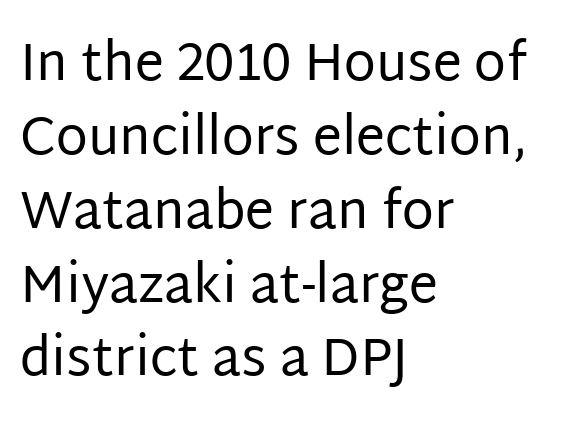
The image shows 52 px regular-weight sans-serif type, upright; set left-aligned, normal line spacing (1.42x), normal letter spacing, not underlined; low stroke contrast and a large x-height.
